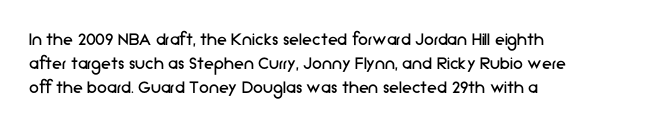
Tall strokes in this sample are plumb rather than angled. Decoration check: the copy has no underline. Words appear dense and cohesive because spacing is normal. The typesetter chose a ragged-right arrangement here.
